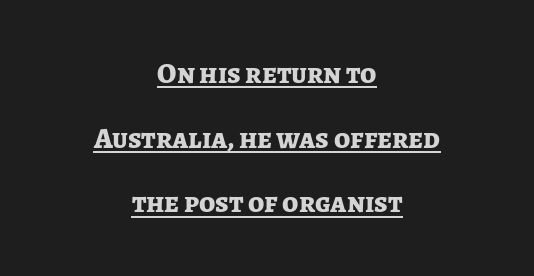
Q: Is the text bold? A: Yes.
Q: Is the text italic (slanted)? A: No, it is upright.
Q: Is the typeface a serif or a sans-serif typeface? A: Sans-serif.
Q: Is the text underlined? A: Yes.
Q: How is the paragraph aligned? A: Centered.
Q: Is the spacing between letters normal or unusually wide? A: Normal.
Q: Is the spacing between lines tight, normal or loose? A: Loose.
Q: Width (condensed, normal, or wide)? A: Normal.
Q: Stroke contrast? A: Low.
Q: x-height? A: Medium.
Q: Monospaced? A: No.
